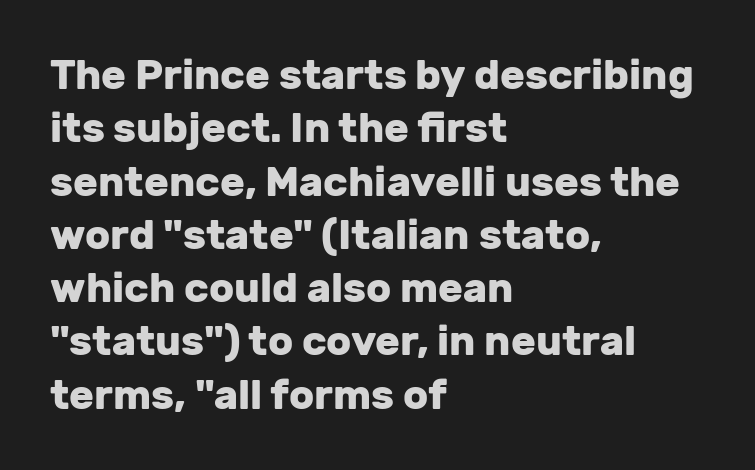
Every character sits straight up, as roman type does. Descenders hang freely into open space. The characters look thick and weighty, a clear bold. Each letter's strokes conclude bluntly, with no projecting serifs. Regular leading. Is this a fixed-width face? No — the glyphs have proportional, varying widths.
